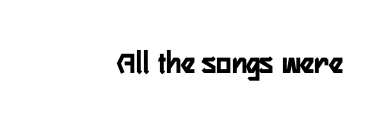
Q: Is the text bold? A: Yes.
Q: Is the text italic (slanted)? A: No, it is upright.
Q: Is the typeface a serif or a sans-serif typeface? A: Sans-serif.
Q: Is the text underlined? A: No.
Q: How is the paragraph aligned? A: Right-aligned.
Q: Is the spacing between letters normal or unusually wide? A: Normal.
Q: Width (condensed, normal, or wide)? A: Condensed.
Q: Stroke contrast? A: Low.
Q: x-height? A: Medium.
Q: Monospaced? A: No.
